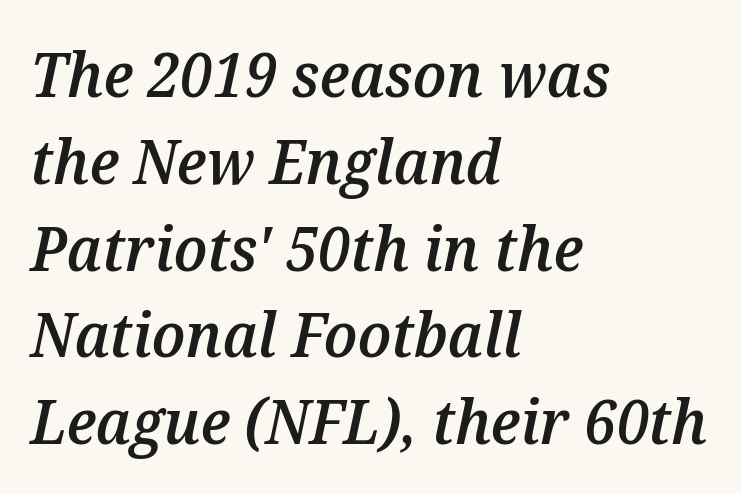
{"italic": "yes", "lean": "right", "slant_degrees": 12, "bold": "semi", "weight": "semibold", "width": "normal", "stroke_contrast": "medium", "x_height": "medium", "monospaced": "no", "underline": "no", "align": "left", "line_spacing": "normal", "line_spacing_ratio": 1.4, "letter_spacing": "normal", "letter_spacing_em": 0.0, "glyph_px": 62}
